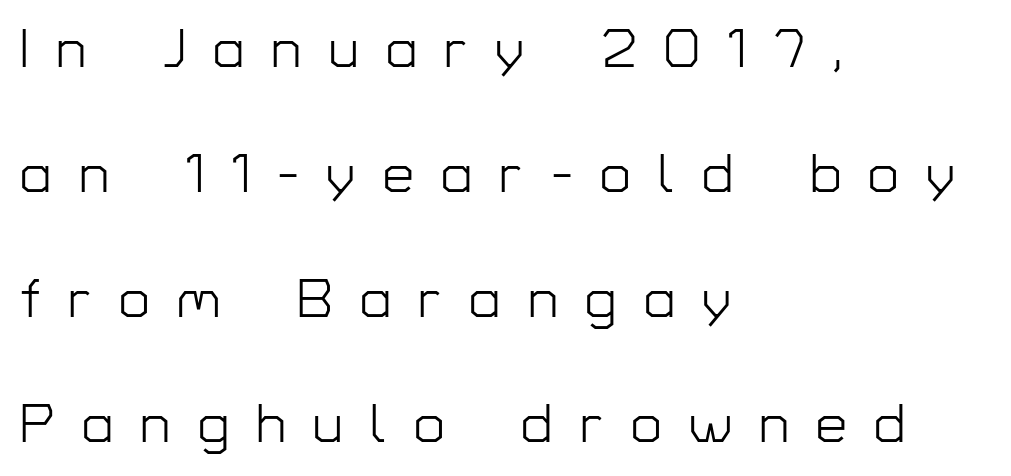
The image shows 55 px light sans-serif type, upright; set left-aligned, loose line spacing (2.27x), unusually wide letter spacing (+0.5 em), not underlined; low stroke contrast and a medium x-height.
